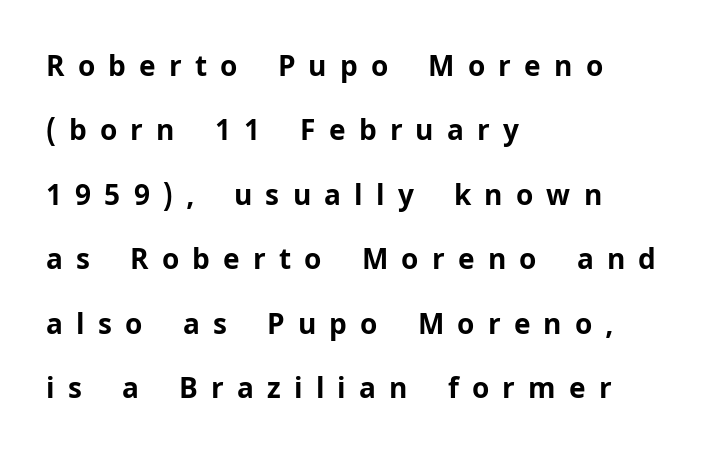
{"serif": "no", "italic": "no", "bold": "yes", "weight": "bold", "width": "normal", "stroke_contrast": "low", "x_height": "medium", "monospaced": "no", "underline": "no", "align": "left", "line_spacing": "loose", "line_spacing_ratio": 2.3, "letter_spacing": "wide", "letter_spacing_em": 0.47, "glyph_px": 28}
